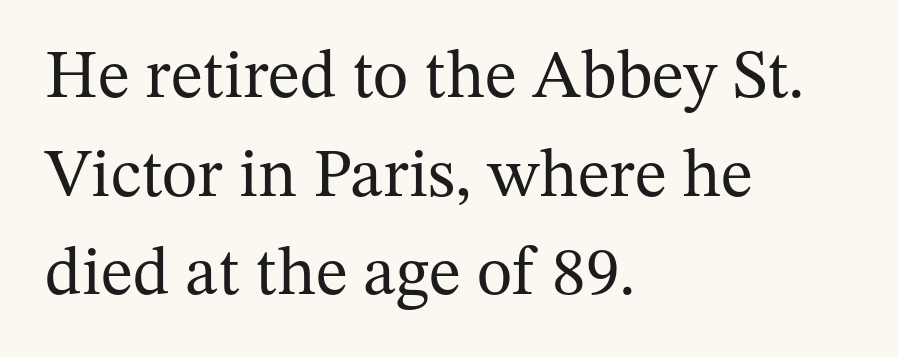
{"serif": "yes", "italic": "no", "bold": "no", "weight": "regular", "width": "normal", "stroke_contrast": "medium", "x_height": "medium", "monospaced": "no", "underline": "no", "align": "left", "line_spacing": "normal", "line_spacing_ratio": 1.45, "letter_spacing": "normal", "letter_spacing_em": 0.0, "glyph_px": 68}
